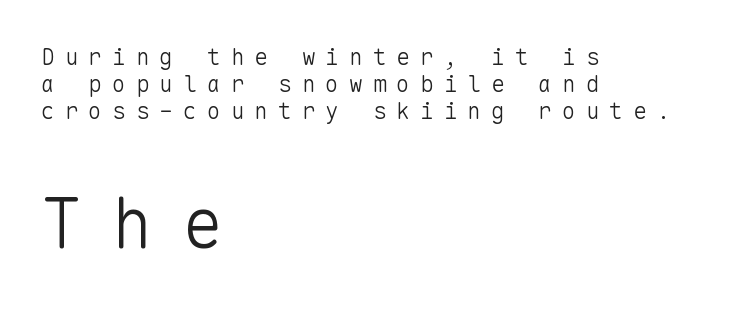
{"serif": "no", "italic": "no", "bold": "no", "weight": "light", "width": "normal", "stroke_contrast": "low", "x_height": "medium", "monospaced": "yes", "underline": "no", "align": "left", "line_spacing_ratio": 1.17, "letter_spacing": "wide", "letter_spacing_em": 0.43, "larger_block": "second", "size_ratio": 3.0, "glyph_px": 69}
